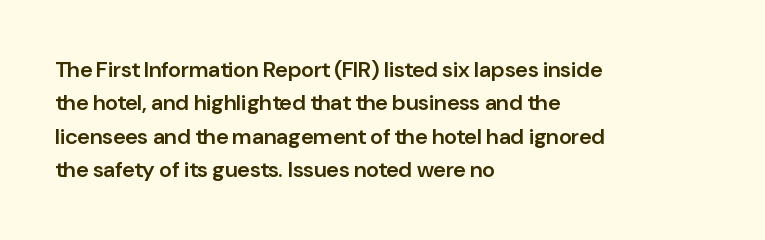
{"italic": "no", "bold": "semi", "underline": "no", "align": "left", "line_spacing": "normal", "line_spacing_ratio": 1.52, "letter_spacing": "normal", "letter_spacing_em": 0.0, "glyph_px": 22}
